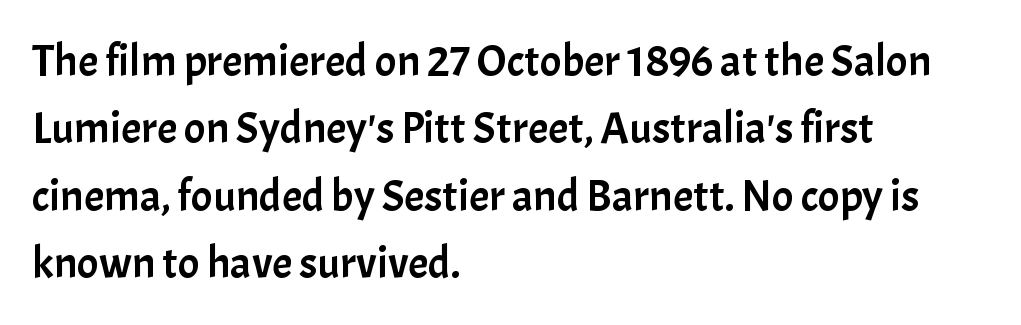
Q: Is the text italic (slanted)? A: No, it is upright.
Q: Is the typeface a serif or a sans-serif typeface? A: Sans-serif.
Q: Is the text underlined? A: No.
Q: How is the paragraph aligned? A: Left-aligned.
Q: Is the spacing between letters normal or unusually wide? A: Normal.
Q: Is the spacing between lines tight, normal or loose? A: Normal.
Q: Width (condensed, normal, or wide)? A: Normal.
Q: Stroke contrast? A: Low.
Q: x-height? A: Medium.
Q: Monospaced? A: No.
